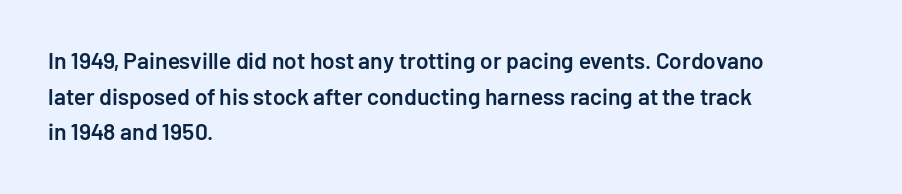
Notice how the passage keeps a crisp vertical edge on the left only. You could call the tracking neutral — neither tight nor loose. Compared with an ordinary text face, these strokes are moderately heavier — a semibold. No italicization has been applied; the sample stays upright.
